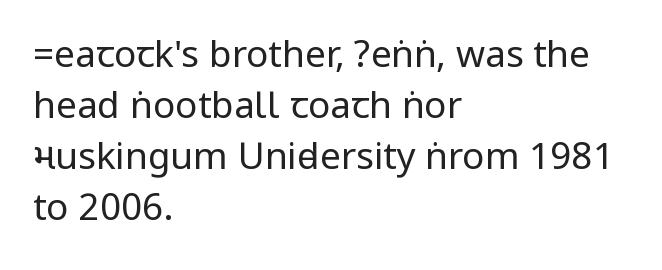
{"serif": "no", "italic": "no", "bold": "no", "weight": "regular", "width": "condensed", "stroke_contrast": "low", "underline": "no", "align": "left", "line_spacing": "normal", "line_spacing_ratio": 1.38, "letter_spacing": "normal", "letter_spacing_em": 0.0, "glyph_px": 37}
